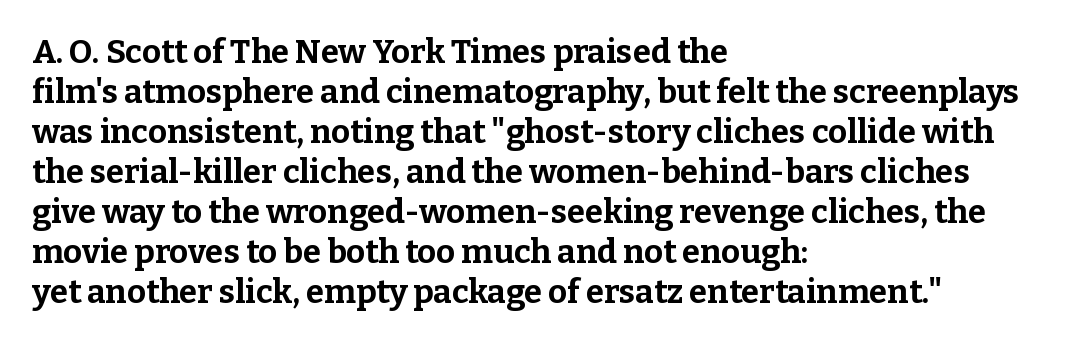
{"serif": "yes", "italic": "no", "bold": "yes", "weight": "bold", "width": "normal", "stroke_contrast": "low", "x_height": "medium", "monospaced": "no", "underline": "no", "align": "left", "line_spacing_ratio": 1.21, "letter_spacing": "normal", "letter_spacing_em": 0.0, "glyph_px": 33}
